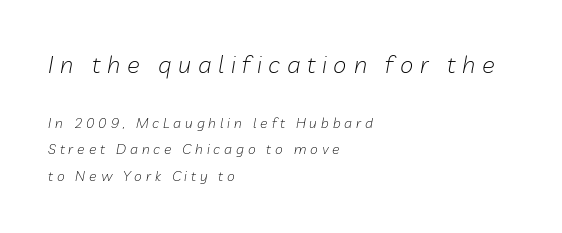
The emphasis by scale lands on block number one, above. The axis of the letterforms is tilted away from vertical. Caption: expanded tracking, letters set apart. Is the block centered? No — it sits flush against the left margin.
